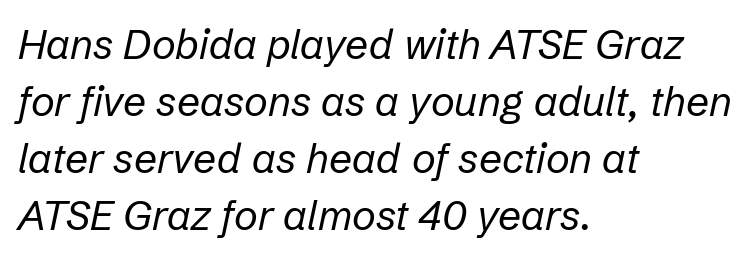
The image shows 41 px regular-weight type, italic (leaning right); set left-aligned, normal line spacing (1.39x), normal letter spacing, not underlined; low stroke contrast and a medium x-height.
